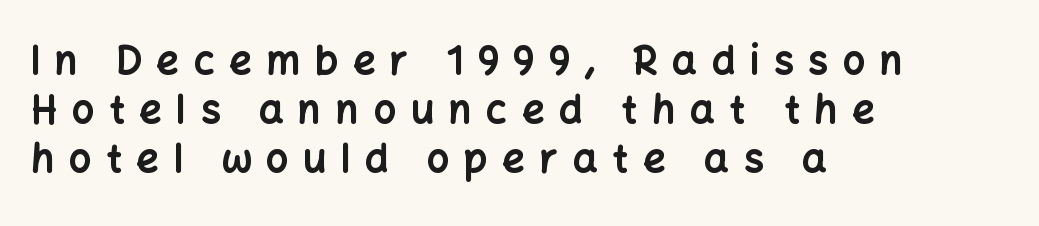
The image shows 39 px bold sans-serif type, upright; set left-aligned, normal line spacing (1.26x), unusually wide letter spacing (+0.38 em), not underlined; low stroke contrast and a medium x-height.
